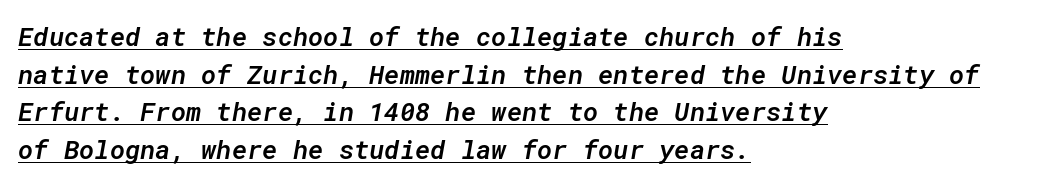
{"italic": "yes", "lean": "right", "slant_degrees": 10, "bold": "semi", "underline": "yes", "align": "left", "line_spacing": "normal", "line_spacing_ratio": 1.45, "letter_spacing": "normal", "letter_spacing_em": 0.0, "glyph_px": 26}
